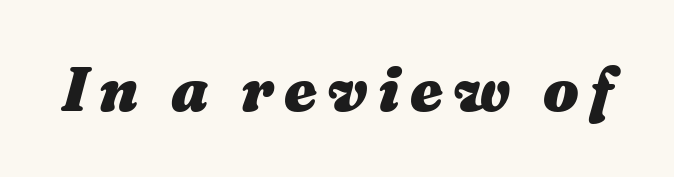
The image shows 63 px heavy type, italic (leaning right); set not underlined; medium stroke contrast and a medium x-height.
